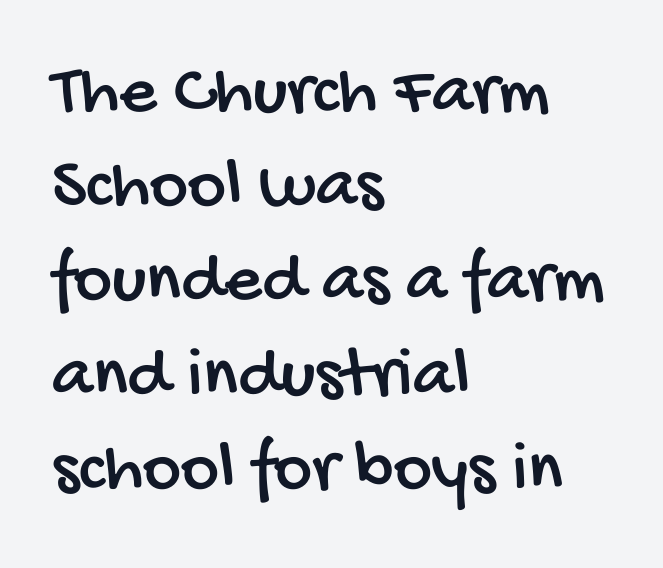
{"serif": "no", "width": "condensed", "stroke_contrast": "low", "x_height": "large", "monospaced": "no", "underline": "no", "align": "left", "line_spacing": "normal", "line_spacing_ratio": 1.29, "letter_spacing": "normal", "letter_spacing_em": 0.0, "glyph_px": 73}
